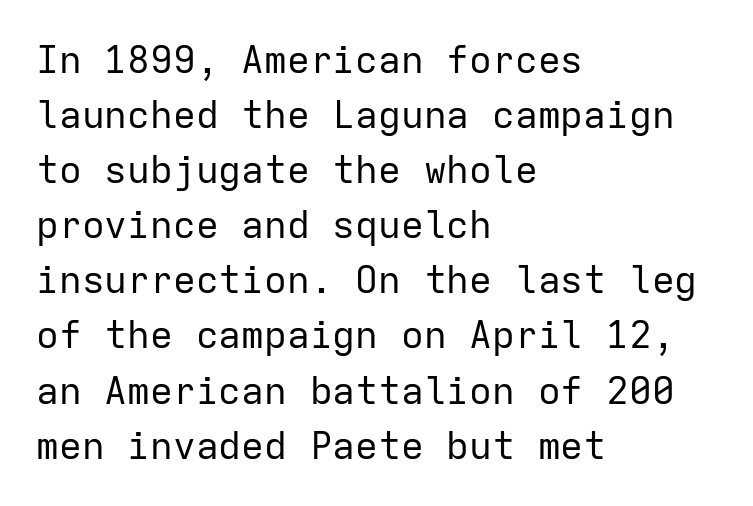
{"serif": "no", "italic": "no", "bold": "no", "weight": "regular", "width": "normal", "stroke_contrast": "low", "x_height": "medium", "monospaced": "yes", "underline": "no", "align": "left", "line_spacing": "normal", "line_spacing_ratio": 1.45, "letter_spacing": "normal", "letter_spacing_em": 0.0, "glyph_px": 38}
